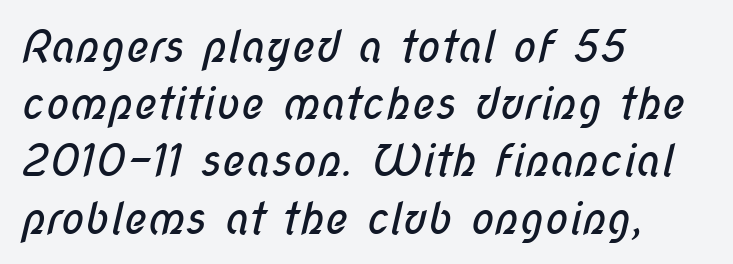
{"serif": "no", "bold": "no", "weight": "regular", "width": "condensed", "stroke_contrast": "low", "x_height": "medium", "monospaced": "no", "underline": "no", "align": "left", "line_spacing": "normal", "line_spacing_ratio": 1.3, "letter_spacing": "normal", "letter_spacing_em": 0.0, "glyph_px": 44}
